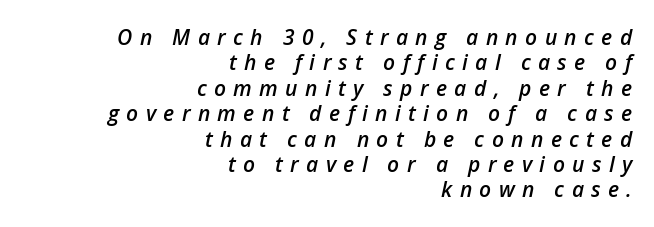
Rendered with sloped, italic letterforms. You could only call the tracking loose — the letters float apart. Only glyphs here, with clear space below each row. The typesetting leans somewhat heavy: a semibold. Layout note: lines flush right.
